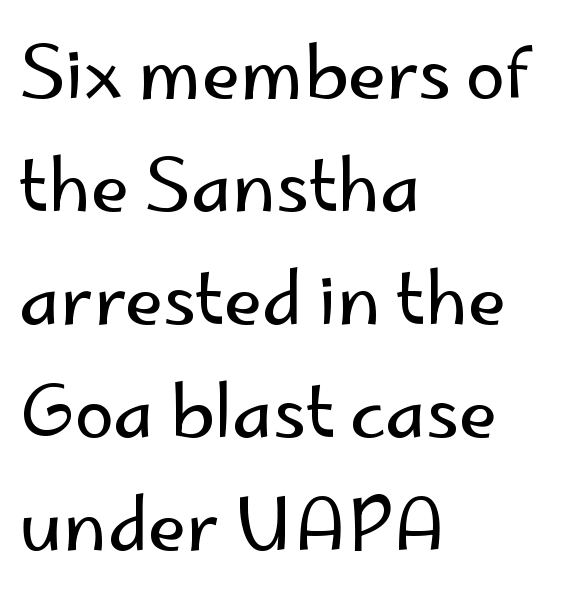
{"serif": "no", "italic": "no", "bold": "no", "weight": "regular", "width": "normal", "stroke_contrast": "low", "x_height": "small", "monospaced": "no", "underline": "no", "align": "left", "line_spacing": "normal", "line_spacing_ratio": 1.59, "letter_spacing": "normal", "letter_spacing_em": 0.0, "glyph_px": 71}
